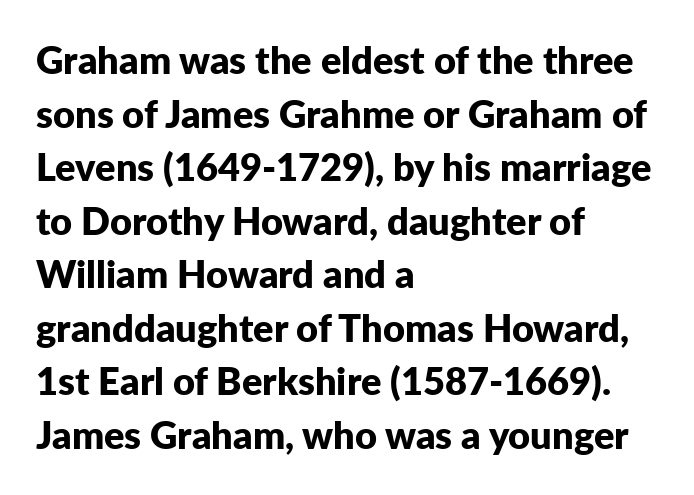
Q: Is the text bold? A: Yes.
Q: Is the text italic (slanted)? A: No, it is upright.
Q: Is the typeface a serif or a sans-serif typeface? A: Sans-serif.
Q: Is the text underlined? A: No.
Q: How is the paragraph aligned? A: Left-aligned.
Q: Is the spacing between letters normal or unusually wide? A: Normal.
Q: Is the spacing between lines tight, normal or loose? A: Normal.
Q: Width (condensed, normal, or wide)? A: Normal.
Q: Stroke contrast? A: Low.
Q: x-height? A: Medium.
Q: Monospaced? A: No.
